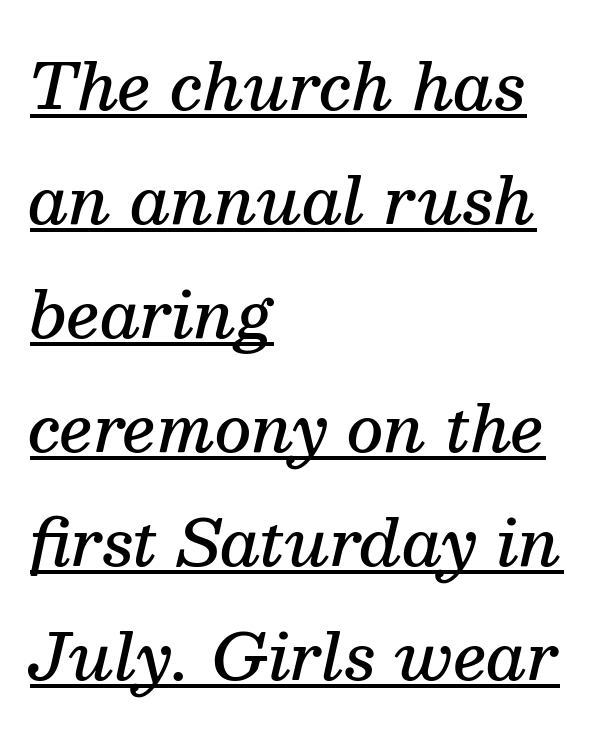
{"serif": "yes", "italic": "yes", "lean": "right", "slant_degrees": 13, "bold": "semi", "weight": "semibold", "width": "normal", "stroke_contrast": "medium", "x_height": "medium", "monospaced": "no", "underline": "yes", "align": "left", "line_spacing_ratio": 1.78, "letter_spacing": "normal", "letter_spacing_em": 0.0, "glyph_px": 64}
